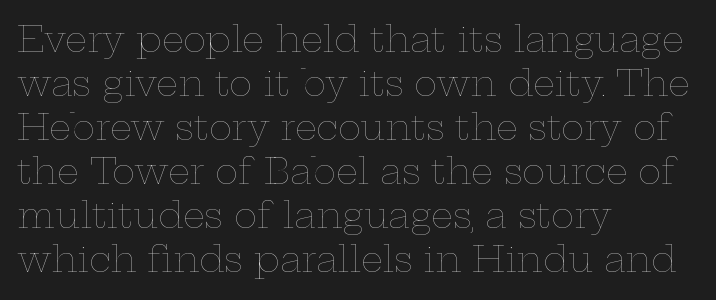
Character widths vary here, with narrow letters taking less room than wide ones. Nobody drew a line under any word here. The rendering keeps characters at their native spacing. This reads as an unemphasized weight, regular at the heaviest.
